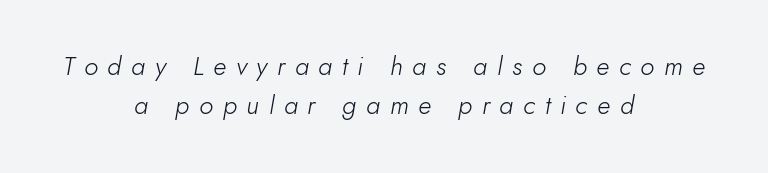
The image shows 26 px text type, italic (leaning right); set centered, normal line spacing (1.51x), unusually wide letter spacing (+0.37 em), not underlined.
